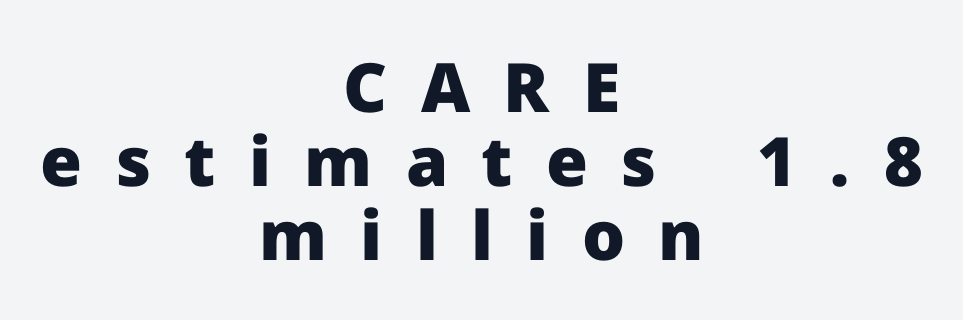
{"serif": "no", "italic": "no", "bold": "yes", "weight": "heavy", "width": "normal", "stroke_contrast": "low", "x_height": "medium", "monospaced": "no", "underline": "no", "align": "center", "line_spacing": "tight", "line_spacing_ratio": 1.09, "letter_spacing": "wide", "letter_spacing_em": 0.49, "glyph_px": 68}
